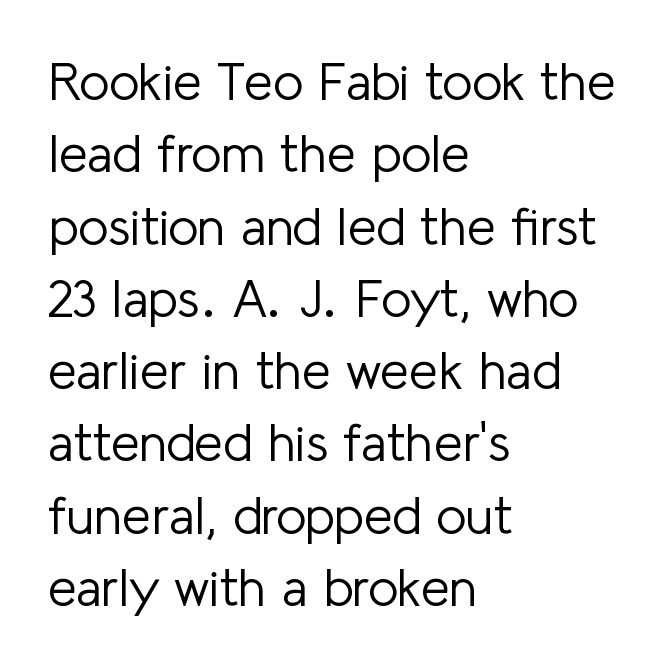
The image shows 52 px light sans-serif type, upright; set left-aligned, normal line spacing (1.39x), normal letter spacing, not underlined; low stroke contrast and a medium x-height.
